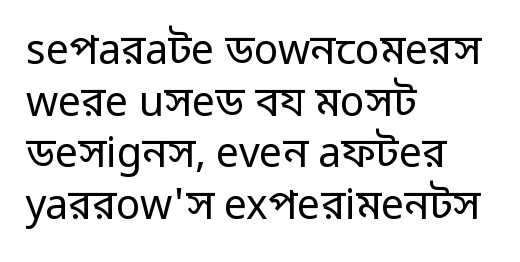
Q: Is the text bold? A: No.
Q: Is the text italic (slanted)? A: No, it is upright.
Q: Is the typeface a serif or a sans-serif typeface? A: Sans-serif.
Q: Is the text underlined? A: No.
Q: How is the paragraph aligned? A: Left-aligned.
Q: Is the spacing between letters normal or unusually wide? A: Normal.
Q: Is the spacing between lines tight, normal or loose? A: Normal.
Q: Width (condensed, normal, or wide)? A: Normal.
Q: Stroke contrast? A: Low.
Q: x-height? A: Medium.
Q: Monospaced? A: No.
